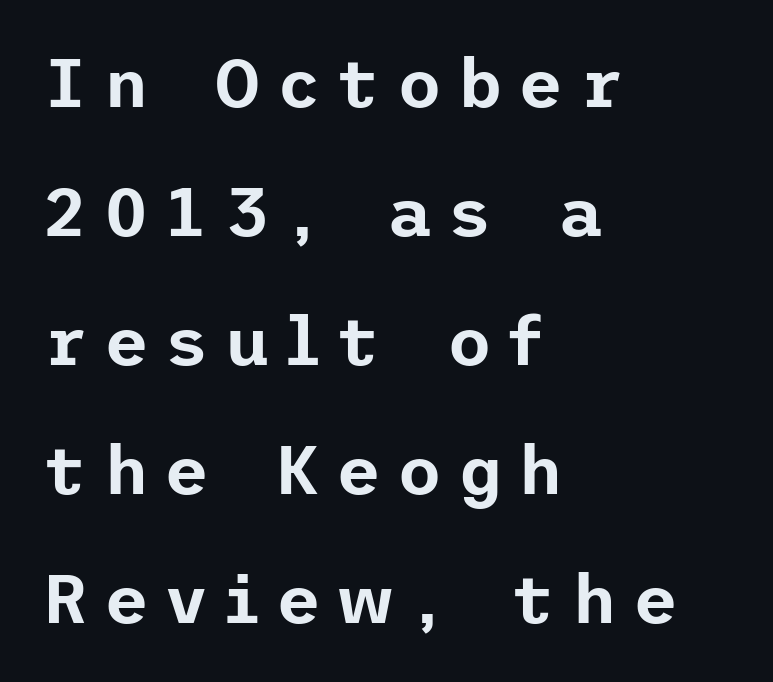
Look at the tracking — it's clearly loosened, letters drifting apart. The passage is arranged the way most books set body copy — flush left. The characters display no serif detailing; their extremities are plain. Underlining? Definitely not there. You can tell it's not italic because the verticals are truly vertical.
